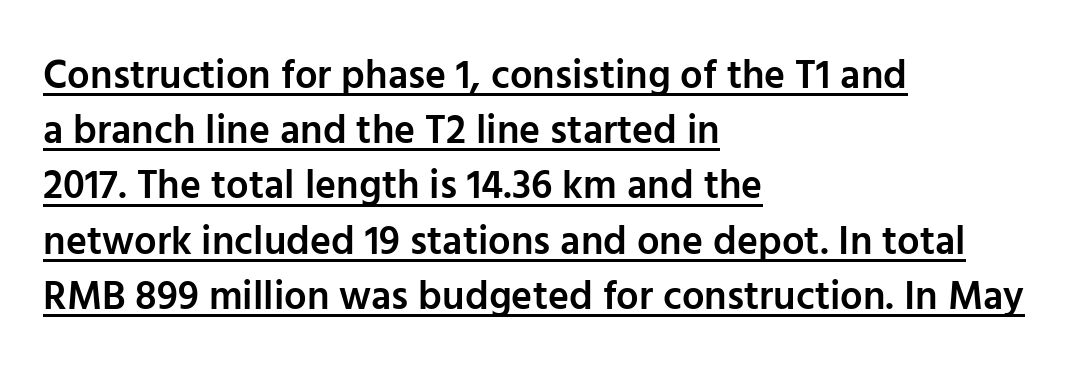
The rendering uses a moderate line-height, typical for paragraphs. This sample has the flowing, uneven cadence of proportional lettering. Unlike italic type, these characters show no tilt at all. Every row of glyphs begins at an identical x-position on the left.
